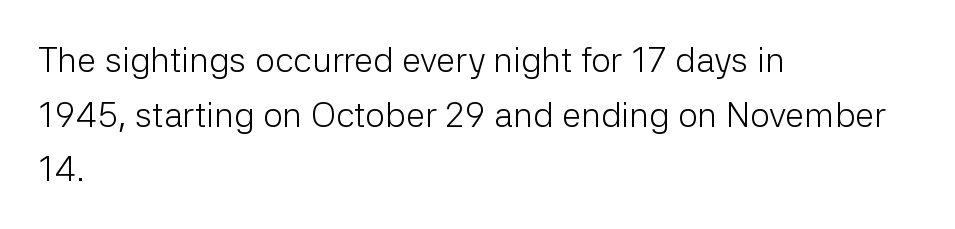
Q: Is the text bold? A: No.
Q: Is the text italic (slanted)? A: No, it is upright.
Q: Is the typeface a serif or a sans-serif typeface? A: Sans-serif.
Q: Is the text underlined? A: No.
Q: How is the paragraph aligned? A: Left-aligned.
Q: Is the spacing between letters normal or unusually wide? A: Normal.
Q: Is the spacing between lines tight, normal or loose? A: Normal.
Q: Width (condensed, normal, or wide)? A: Normal.
Q: Stroke contrast? A: Low.
Q: x-height? A: Medium.
Q: Monospaced? A: No.
